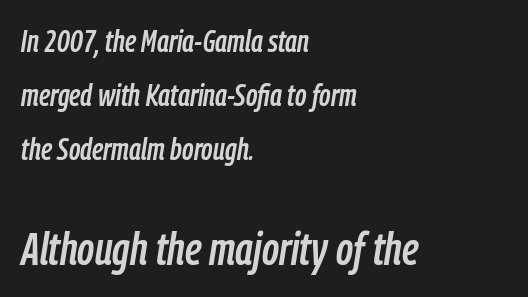
Q: Is the text italic (slanted)? A: Yes, it leans right by about 9 degrees.
Q: Is the text underlined? A: No.
Q: How is the paragraph aligned? A: Left-aligned.
Q: Is the spacing between letters normal or unusually wide? A: Normal.
Q: Which block of text is set in a larger size, the first (top) or the second (bottom)? A: The second (bottom) one.
Q: Width (condensed, normal, or wide)? A: Condensed.
Q: Stroke contrast? A: Low.
Q: x-height? A: Medium.
Q: Monospaced? A: No.
